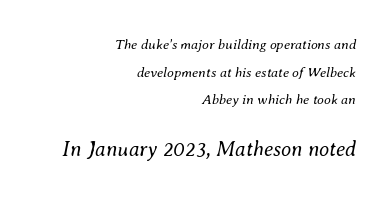
Q: Is the text bold? A: No.
Q: Is the text italic (slanted)? A: Yes, it leans right by about 8 degrees.
Q: Is the text underlined? A: No.
Q: How is the paragraph aligned? A: Right-aligned.
Q: Is the spacing between letters normal or unusually wide? A: Normal.
Q: Is the spacing between lines tight, normal or loose? A: Loose.
Q: Which block of text is set in a larger size, the first (top) or the second (bottom)? A: The second (bottom) one.
